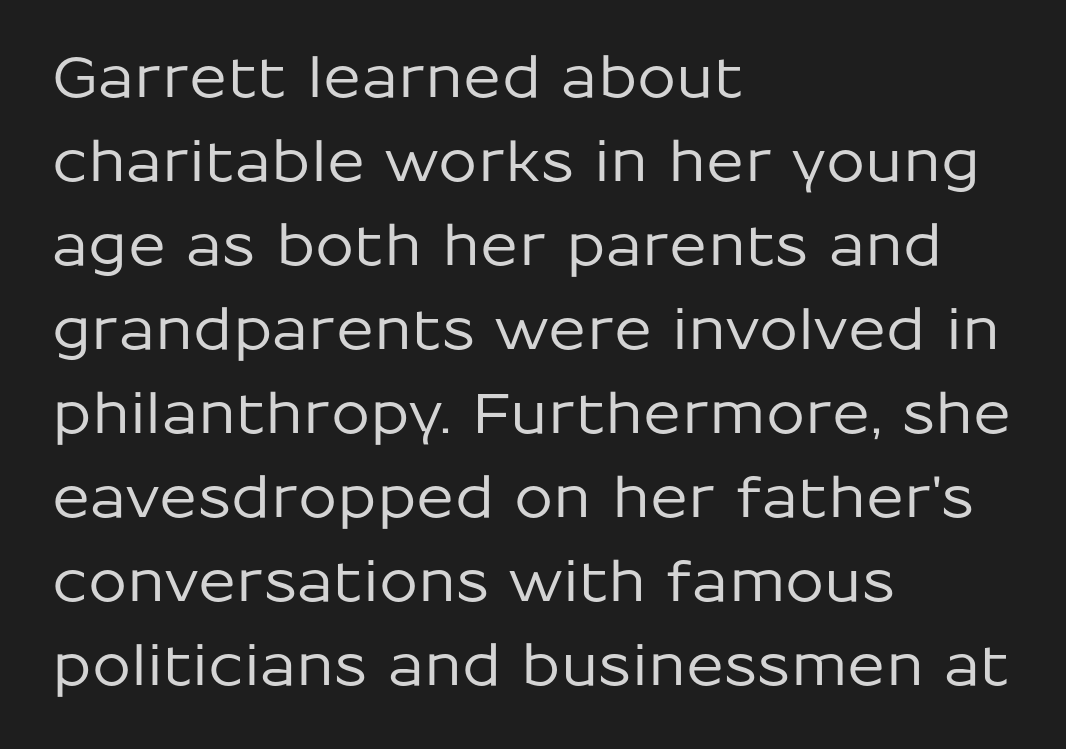
{"serif": "no", "italic": "no", "width": "normal", "stroke_contrast": "low", "x_height": "medium", "monospaced": "no", "underline": "no", "align": "left", "line_spacing": "normal", "line_spacing_ratio": 1.5, "letter_spacing": "normal", "letter_spacing_em": 0.0, "glyph_px": 56}
